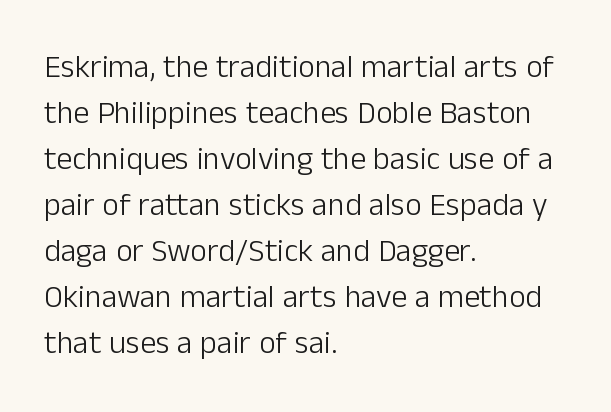
Q: Is the text bold? A: No.
Q: Is the text italic (slanted)? A: No, it is upright.
Q: Is the typeface a serif or a sans-serif typeface? A: Sans-serif.
Q: Is the text underlined? A: No.
Q: How is the paragraph aligned? A: Left-aligned.
Q: Is the spacing between letters normal or unusually wide? A: Normal.
Q: Is the spacing between lines tight, normal or loose? A: Normal.
Q: Width (condensed, normal, or wide)? A: Normal.
Q: Stroke contrast? A: Low.
Q: x-height? A: Medium.
Q: Monospaced? A: No.
